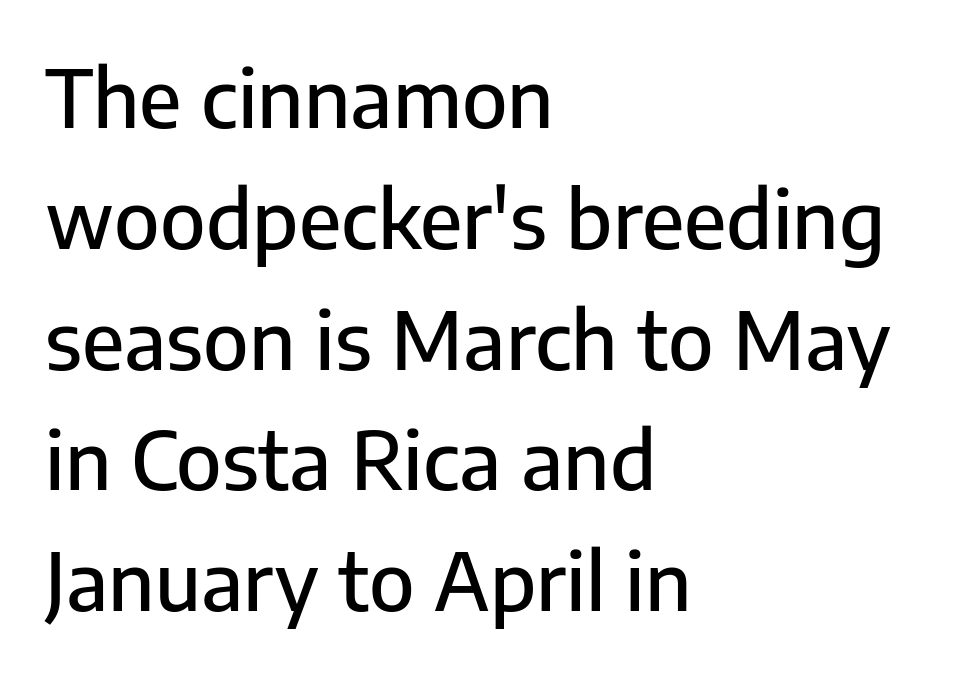
{"serif": "no", "italic": "no", "width": "normal", "stroke_contrast": "low", "x_height": "medium", "monospaced": "no", "underline": "no", "align": "left", "line_spacing": "normal", "line_spacing_ratio": 1.51, "letter_spacing": "normal", "letter_spacing_em": 0.0, "glyph_px": 80}
